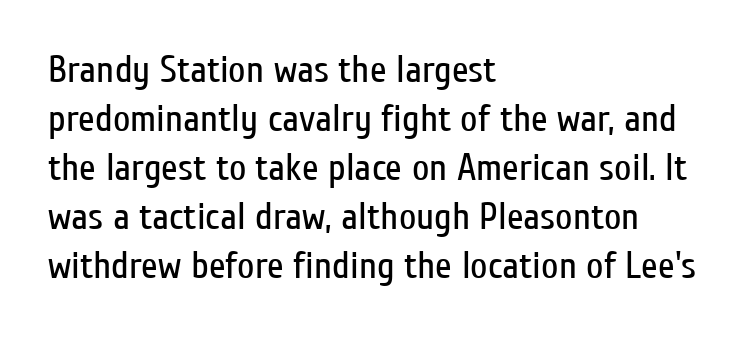
This is not heavy type; no bold has been used. Compared with typical paragraphs, the rows here are spaced about the same. Clear beneath every line of the passage. The tracking reads as untouched default to a designer's eye.
